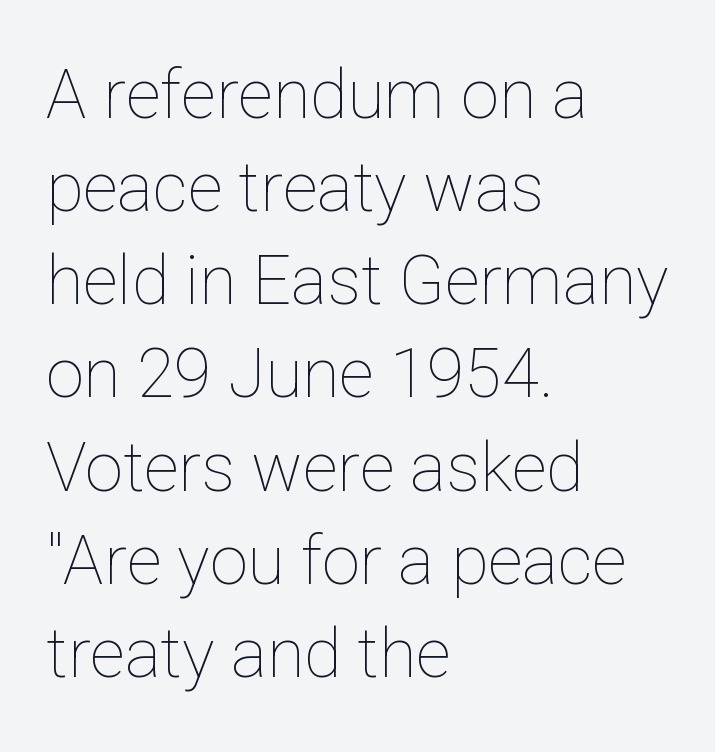
The image shows 68 px thin type, upright; set left-aligned, normal line spacing (1.37x), normal letter spacing, not underlined; low stroke contrast and a medium x-height.
